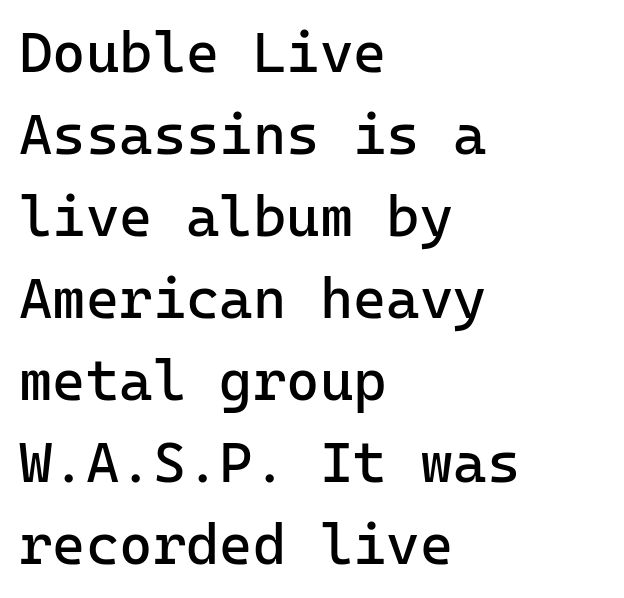
Q: Is the text bold? A: No.
Q: Is the text italic (slanted)? A: No, it is upright.
Q: Is the typeface a serif or a sans-serif typeface? A: Sans-serif.
Q: Is the text underlined? A: No.
Q: How is the paragraph aligned? A: Left-aligned.
Q: Is the spacing between letters normal or unusually wide? A: Normal.
Q: Is the spacing between lines tight, normal or loose? A: Normal.
Q: Width (condensed, normal, or wide)? A: Normal.
Q: Stroke contrast? A: Low.
Q: x-height? A: Medium.
Q: Monospaced? A: Yes.
